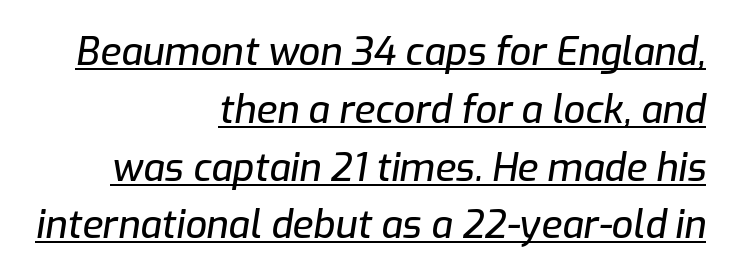
Q: Is the text italic (slanted)? A: Yes, it leans right by about 9 degrees.
Q: Is the text underlined? A: Yes.
Q: How is the paragraph aligned? A: Right-aligned.
Q: Is the spacing between letters normal or unusually wide? A: Normal.
Q: Is the spacing between lines tight, normal or loose? A: Normal.
Q: Width (condensed, normal, or wide)? A: Normal.
Q: Stroke contrast? A: Low.
Q: x-height? A: Medium.
Q: Monospaced? A: No.
